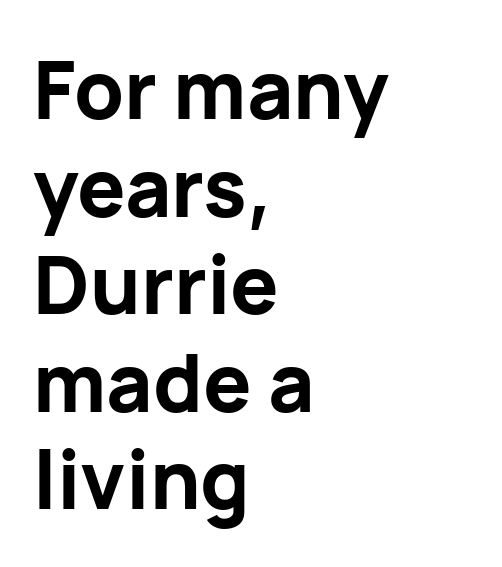
The image shows 80 px bold sans-serif type, upright; set left-aligned, line spacing 1.22x, normal letter spacing, not underlined; low stroke contrast and a medium x-height.
